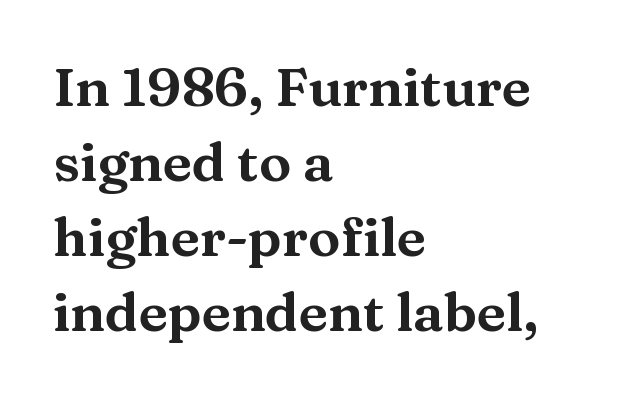
This rendering employs a face with finishing strokes, i.e., a serif. Leading: standard. Posture: upright roman. The setting favours the left margin, as ordinary paragraphs usually do. The type is set solid horizontally, with unmodified tracking. Each letter keeps its own natural width here, so spacing adapts to shape.
